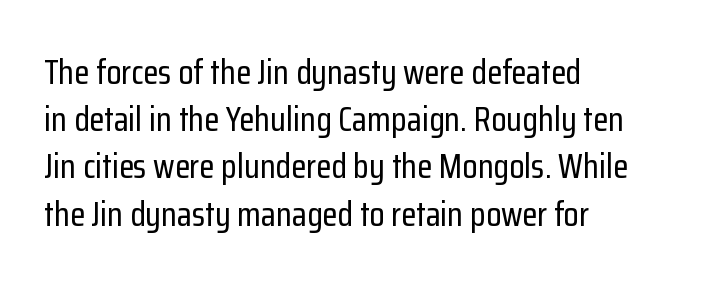
{"serif": "no", "italic": "no", "width": "condensed", "stroke_contrast": "low", "x_height": "medium", "monospaced": "no", "underline": "no", "align": "left", "line_spacing": "normal", "line_spacing_ratio": 1.35, "letter_spacing": "normal", "letter_spacing_em": 0.0, "glyph_px": 35}
